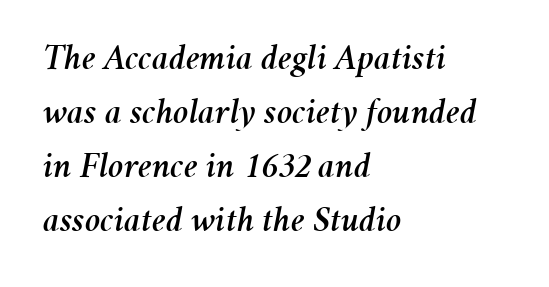
The image shows 37 px text type, italic (leaning right); set left-aligned, normal line spacing (1.46x), normal letter spacing, not underlined; medium stroke contrast and a medium x-height.
